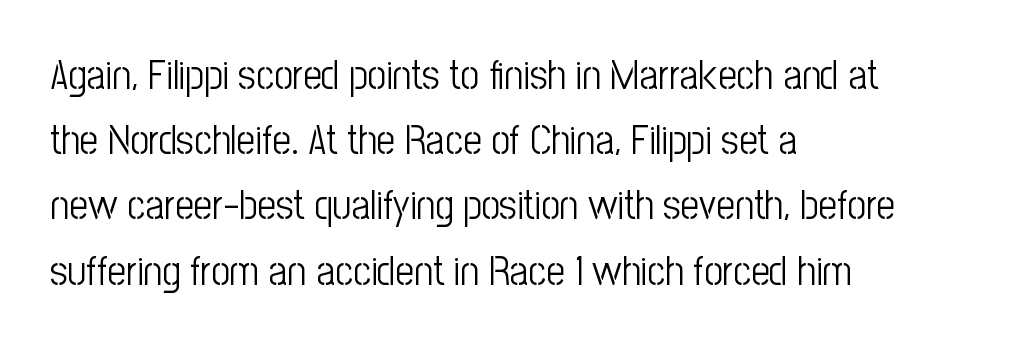
The image shows 41 px light, condensed sans-serif type, upright; set left-aligned, normal line spacing (1.59x), normal letter spacing, not underlined; low stroke contrast and a medium x-height.
